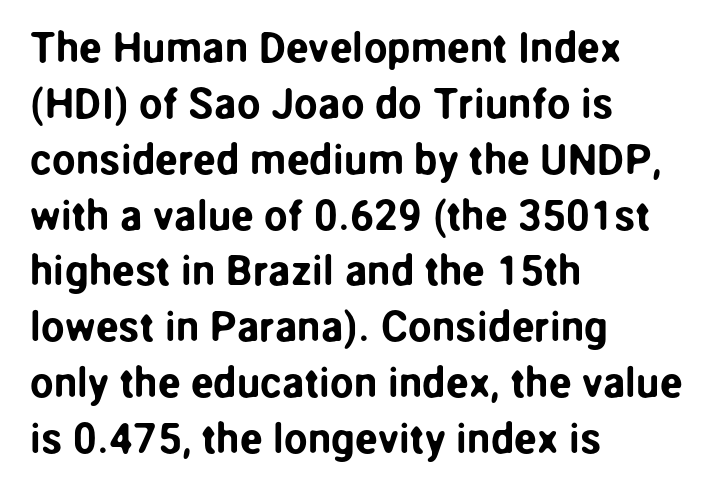
{"serif": "no", "italic": "no", "width": "normal", "stroke_contrast": "low", "x_height": "medium", "monospaced": "no", "underline": "no", "align": "left", "line_spacing": "normal", "line_spacing_ratio": 1.33, "letter_spacing": "normal", "letter_spacing_em": 0.0, "glyph_px": 42}
